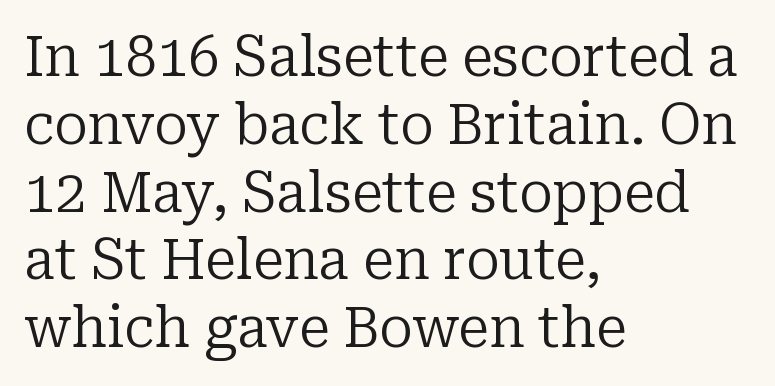
{"serif": "yes", "italic": "no", "bold": "no", "weight": "regular", "width": "normal", "stroke_contrast": "low", "x_height": "medium", "monospaced": "no", "underline": "no", "align": "left", "line_spacing_ratio": 1.21, "letter_spacing": "normal", "letter_spacing_em": 0.0, "glyph_px": 56}
